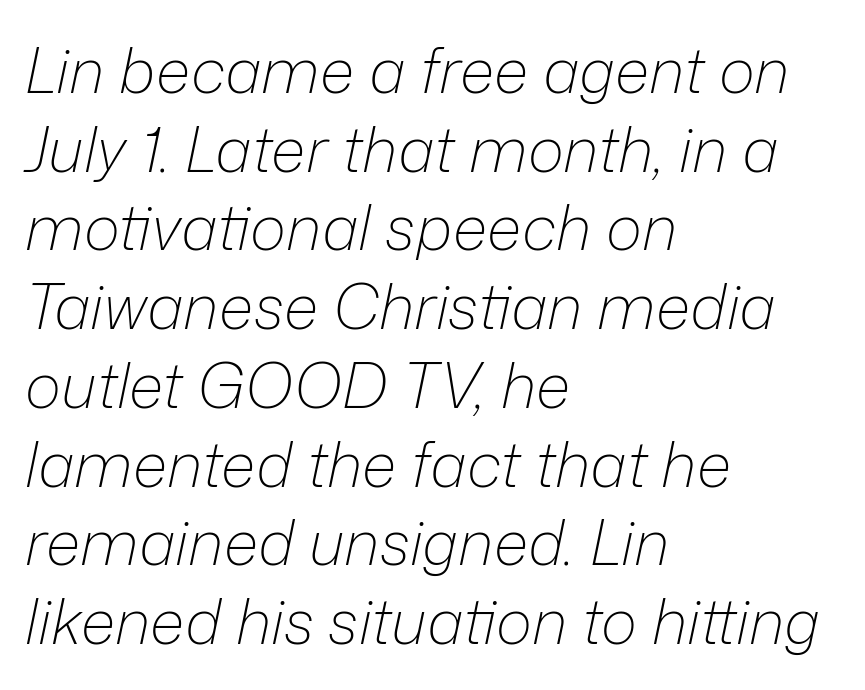
{"italic": "yes", "lean": "right", "slant_degrees": 12, "bold": "no", "weight": "light", "width": "normal", "stroke_contrast": "low", "x_height": "medium", "monospaced": "no", "underline": "no", "align": "left", "line_spacing": "normal", "line_spacing_ratio": 1.27, "letter_spacing": "normal", "letter_spacing_em": 0.0, "glyph_px": 62}
